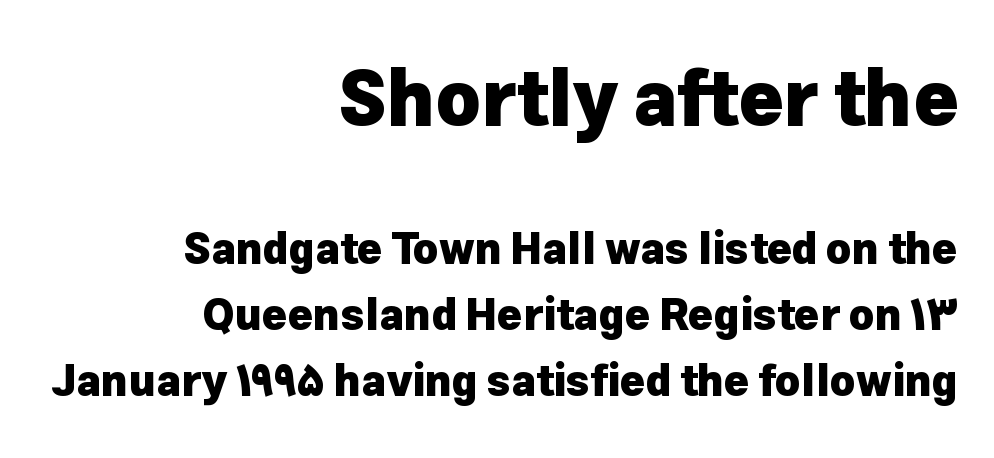
{"serif": "no", "italic": "no", "bold": "yes", "weight": "heavy", "width": "normal", "stroke_contrast": "low", "x_height": "medium", "monospaced": "no", "underline": "no", "align": "right", "line_spacing": "normal", "line_spacing_ratio": 1.53, "letter_spacing": "normal", "letter_spacing_em": 0.0, "larger_block": "first", "size_ratio": 1.77, "glyph_px": 76}
